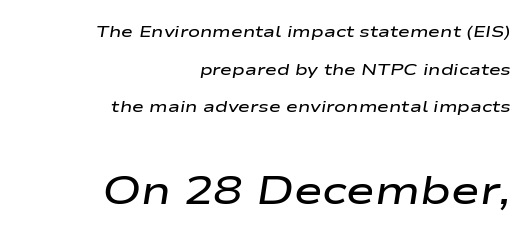
Q: Is the text bold? A: Semi-bold.
Q: Is the text italic (slanted)? A: Yes, it leans right by about 9 degrees.
Q: Is the text underlined? A: No.
Q: How is the paragraph aligned? A: Right-aligned.
Q: Is the spacing between letters normal or unusually wide? A: Normal.
Q: Is the spacing between lines tight, normal or loose? A: Loose.
Q: Which block of text is set in a larger size, the first (top) or the second (bottom)? A: The second (bottom) one.
Q: Width (condensed, normal, or wide)? A: Wide.
Q: Stroke contrast? A: Low.
Q: x-height? A: Medium.
Q: Monospaced? A: No.
